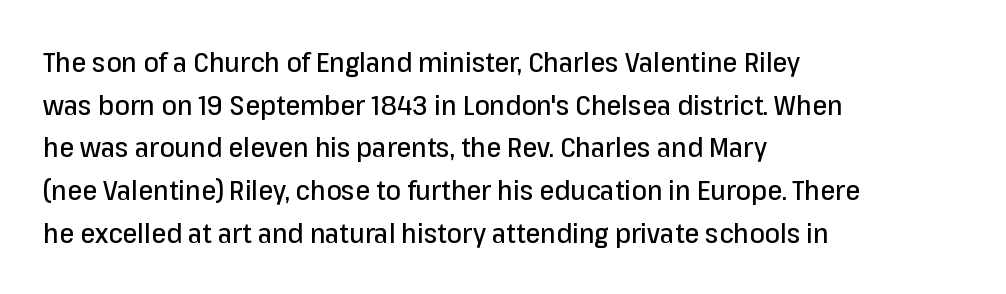
{"italic": "no", "underline": "no", "align": "left", "line_spacing": "normal", "line_spacing_ratio": 1.58, "letter_spacing": "normal", "letter_spacing_em": 0.0, "glyph_px": 27}
